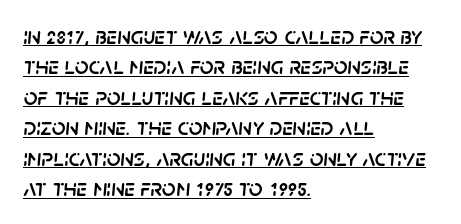
The image shows 24 px text type, italic (leaning right); set left-aligned, normal line spacing (1.27x), normal letter spacing, underlined.
